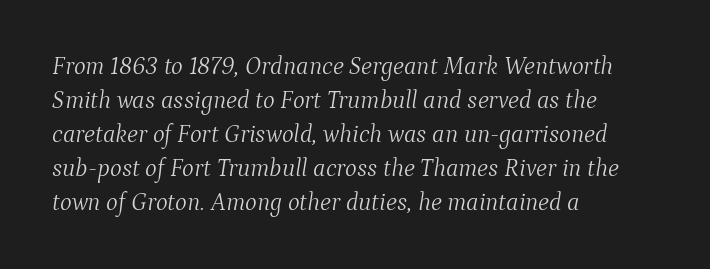
Q: Is the text bold? A: No.
Q: Is the text italic (slanted)? A: Yes, it leans right by about 9 degrees.
Q: Is the text underlined? A: No.
Q: How is the paragraph aligned? A: Left-aligned.
Q: Is the spacing between letters normal or unusually wide? A: Normal.
Q: Is the spacing between lines tight, normal or loose? A: Normal.
